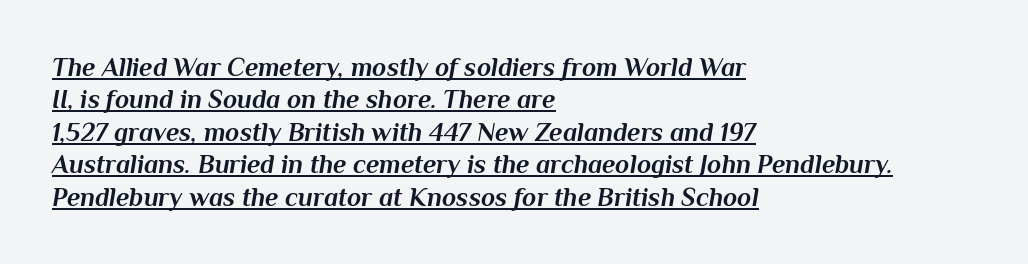
The image shows 26 px bold type, italic (leaning right); set left-aligned, normal line spacing (1.25x), normal letter spacing, underlined.
